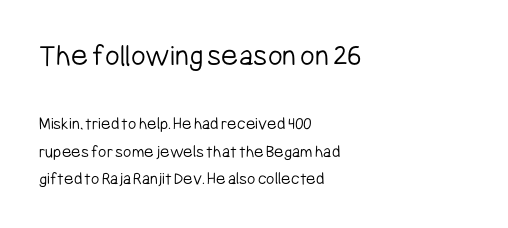
Q: Is the text bold? A: No.
Q: Is the text italic (slanted)? A: No, it is upright.
Q: Is the typeface a serif or a sans-serif typeface? A: Sans-serif.
Q: Is the text underlined? A: No.
Q: How is the paragraph aligned? A: Left-aligned.
Q: Is the spacing between letters normal or unusually wide? A: Normal.
Q: Is the spacing between lines tight, normal or loose? A: Normal.
Q: Which block of text is set in a larger size, the first (top) or the second (bottom)? A: The first (top) one.
Q: Width (condensed, normal, or wide)? A: Condensed.
Q: Stroke contrast? A: Low.
Q: x-height? A: Medium.
Q: Monospaced? A: No.
